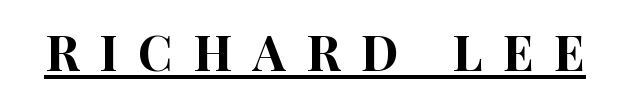
{"serif": "no", "italic": "no", "width": "condensed", "stroke_contrast": "high", "x_height": "large", "monospaced": "no", "underline": "yes", "letter_spacing": "wide", "letter_spacing_em": 0.42, "glyph_px": 49}
